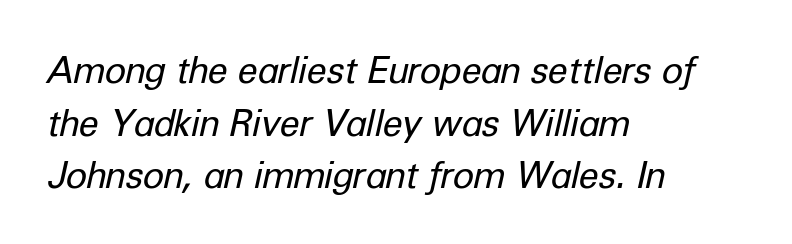
Each new line begins a customary step beneath the previous one. If you drew a line through each stem, it would be angled. The space directly below the letters is spotless. Heft: none added — not bold. Does the copy run flush right? No — it runs flush left.
